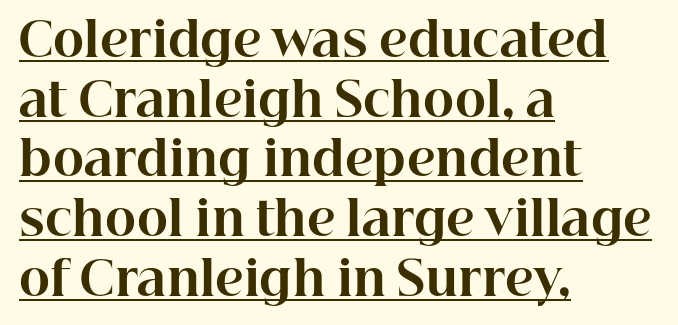
Q: Is the text bold? A: Yes.
Q: Is the text italic (slanted)? A: No, it is upright.
Q: Is the typeface a serif or a sans-serif typeface? A: Serif.
Q: Is the text underlined? A: Yes.
Q: How is the paragraph aligned? A: Left-aligned.
Q: Is the spacing between letters normal or unusually wide? A: Normal.
Q: Is the spacing between lines tight, normal or loose? A: Normal.
Q: Width (condensed, normal, or wide)? A: Normal.
Q: Stroke contrast? A: High.
Q: x-height? A: Medium.
Q: Monospaced? A: No.
